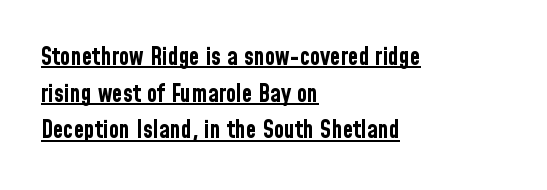
The image shows 24 px bold type, upright; set left-aligned, normal line spacing (1.53x), normal letter spacing, underlined.
